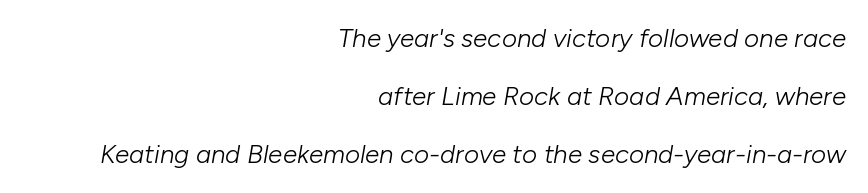
Caption: face not bold, strokes unweighted. The specimen reads as italic at a glance. Anything drawn beneath the words? Only blank space. This sample is right-justified, so line beginnings fall wherever the words allow. The passage shown has conventional tracking throughout. Interline gaps are noticeably wide in this sample.
